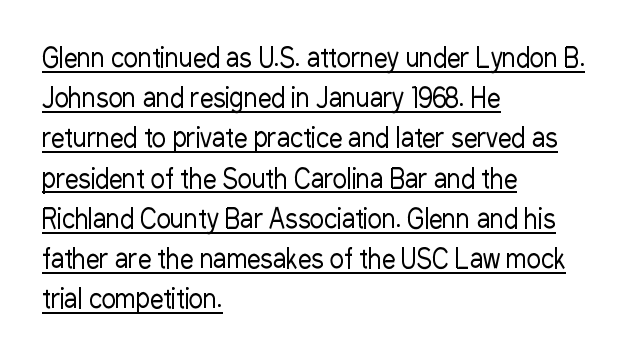
Observe the ordinary spacing: letters are neighbours, not strangers. Ascenders rise straight up at ninety degrees. Emphasis is given by a line drawn under the lettering. A quiet, ordinary-to-light weight characterises the typeface. These lines are set flush left with a ragged right edge. Quick note: interline space is typical.
